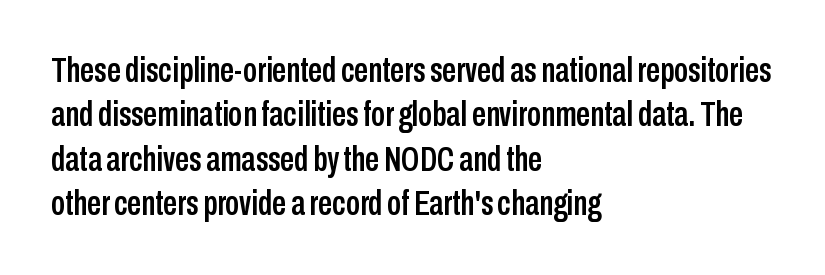
Q: Is the text italic (slanted)? A: No, it is upright.
Q: Is the typeface a serif or a sans-serif typeface? A: Sans-serif.
Q: Is the text underlined? A: No.
Q: How is the paragraph aligned? A: Left-aligned.
Q: Is the spacing between letters normal or unusually wide? A: Normal.
Q: Is the spacing between lines tight, normal or loose? A: Normal.
Q: Width (condensed, normal, or wide)? A: Condensed.
Q: Stroke contrast? A: Low.
Q: x-height? A: Medium.
Q: Monospaced? A: No.
